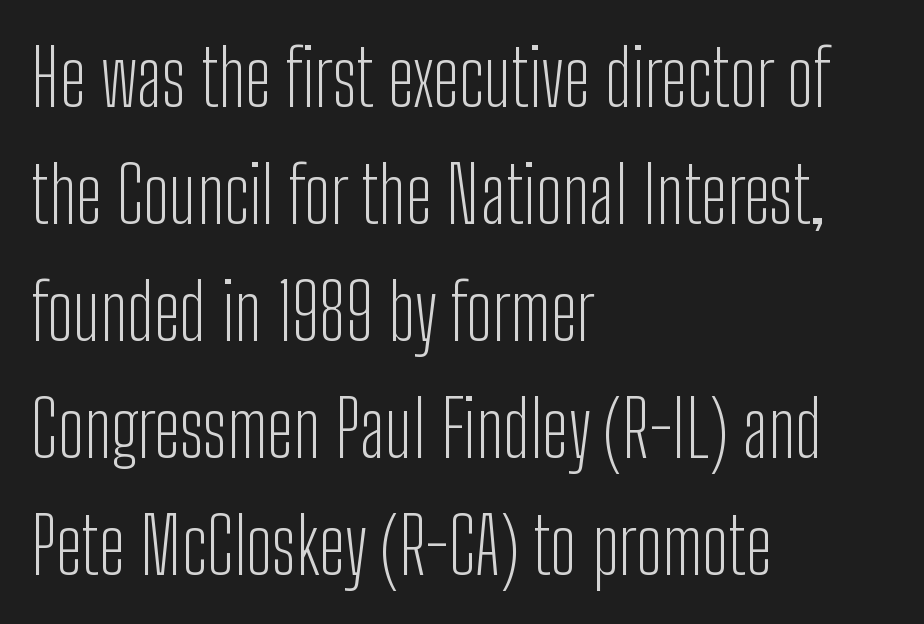
The image shows 77 px light, condensed sans-serif type, upright; set left-aligned, normal line spacing (1.52x), normal letter spacing, not underlined; low stroke contrast and a medium x-height.
